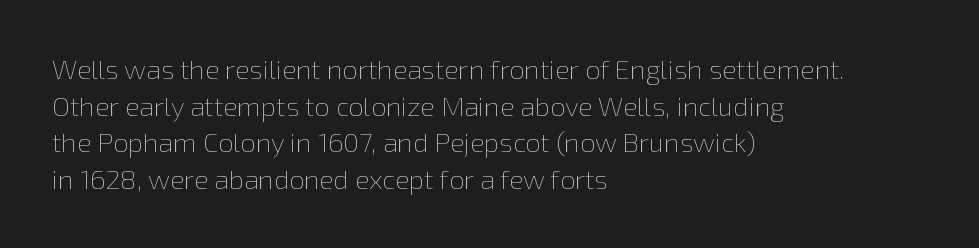
Q: Is the text bold? A: No.
Q: Is the text italic (slanted)? A: No, it is upright.
Q: Is the text underlined? A: No.
Q: How is the paragraph aligned? A: Left-aligned.
Q: Is the spacing between letters normal or unusually wide? A: Normal.
Q: Is the spacing between lines tight, normal or loose? A: Normal.
